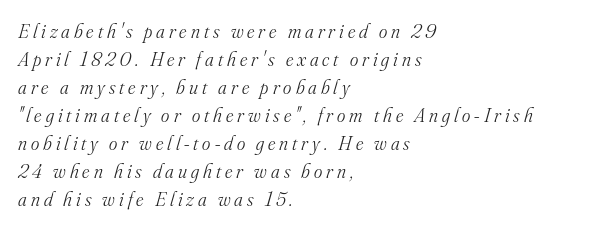
The image shows 20 px text type, italic (leaning right); set left-aligned, normal line spacing (1.4x), unusually wide letter spacing (+0.2 em), not underlined.
